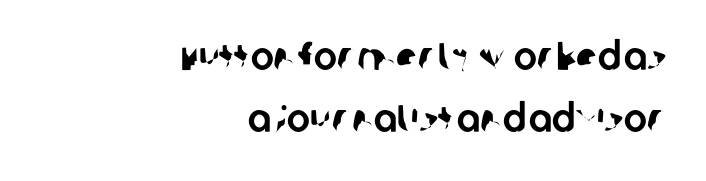
{"serif": "no", "width": "normal", "stroke_contrast": "low", "x_height": "large", "monospaced": "no", "underline": "no", "align": "right", "line_spacing": "normal", "line_spacing_ratio": 1.6, "letter_spacing": "normal", "letter_spacing_em": 0.0, "glyph_px": 39}
